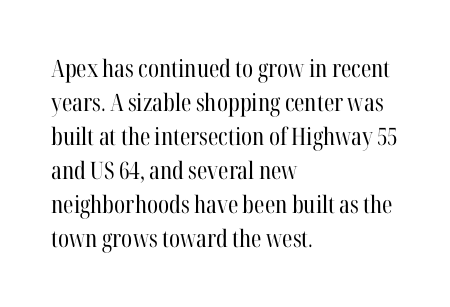
Just letters on the line, the space beneath them empty. The lines sit at an ordinary, default distance from one another. Reading down the block, your eye returns to a fixed left position each line. Think standard paragraph weight, or any step lighter than that.
